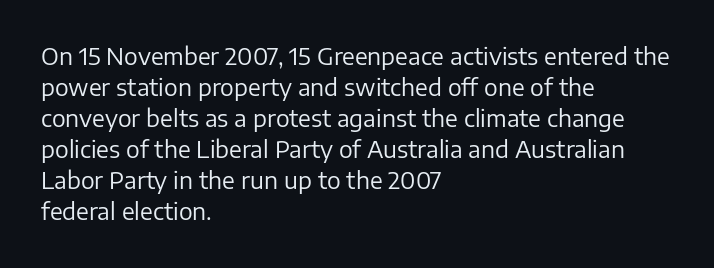
The image shows 23 px text type, upright; set left-aligned, normal line spacing (1.35x), normal letter spacing, not underlined.
